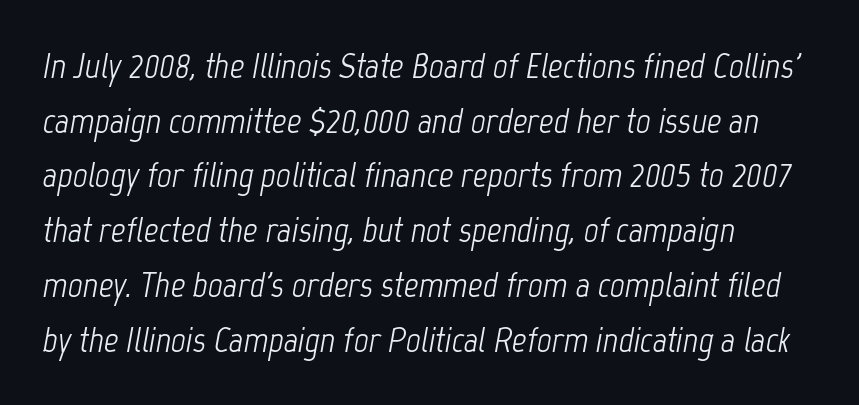
{"italic": "yes", "lean": "right", "slant_degrees": 12, "bold": "no", "weight": "light", "width": "condensed", "stroke_contrast": "low", "x_height": "medium", "monospaced": "no", "underline": "no", "align": "left", "line_spacing": "normal", "line_spacing_ratio": 1.52, "letter_spacing": "normal", "letter_spacing_em": 0.0, "glyph_px": 36}
